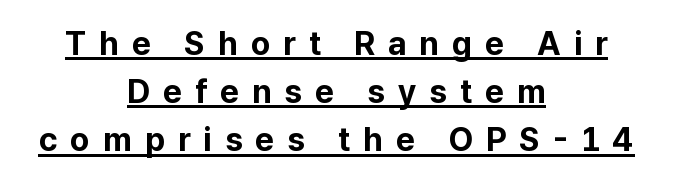
The image shows 33 px bold sans-serif type, upright; set centered, normal line spacing (1.46x), unusually wide letter spacing (+0.39 em), underlined; low stroke contrast and a medium x-height.
